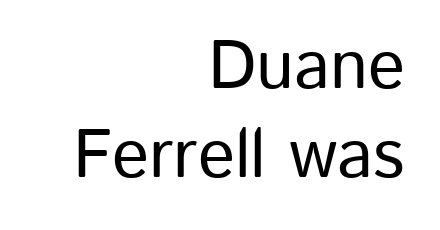
The image shows 69 px sans-serif type, upright; set right-aligned, normal line spacing (1.29x), normal letter spacing, not underlined; low stroke contrast and a medium x-height.
